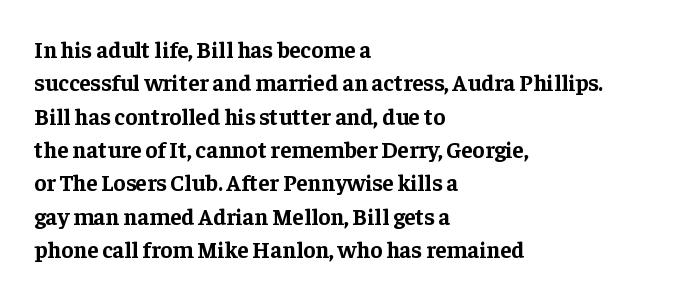
Every letter is thick-stroked: bold, no question. The space directly below the letters is spotless. How would I describe the line gaps? Plain and ordinary. A classic flush-left, rag-right setting is used for this passage. The specimen reads as upright at a glance.
